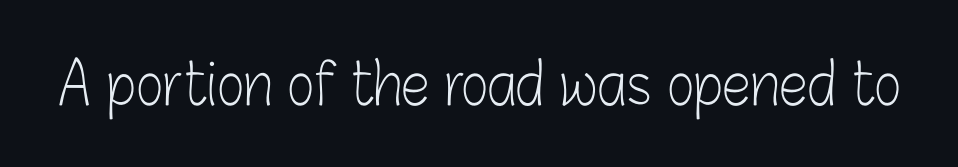
Q: Is the text bold? A: No.
Q: Is the text italic (slanted)? A: No, it is upright.
Q: Is the typeface a serif or a sans-serif typeface? A: Sans-serif.
Q: Is the text underlined? A: No.
Q: Is the spacing between letters normal or unusually wide? A: Normal.
Q: Width (condensed, normal, or wide)? A: Condensed.
Q: Stroke contrast? A: Low.
Q: x-height? A: Medium.
Q: Monospaced? A: No.
